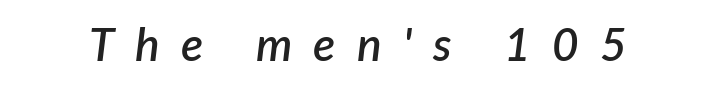
The zone under the glyphs is completely vacant. Compared with ordinary roman type, these characters are visibly tilted. The rendering uses natural spacing where letterforms have individual widths. Weight check: semibold — heavier than regular, not quite bold. Observe the wide spacing: letters keep a clear distance from each other.
